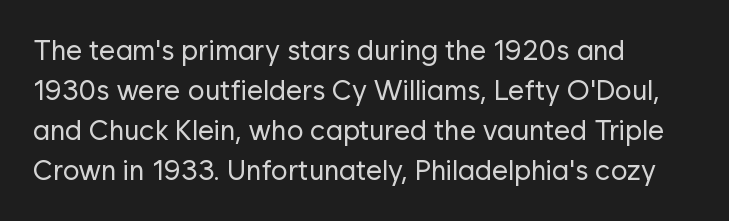
The image shows 28 px regular-weight sans-serif type, upright; set left-aligned, normal line spacing (1.43x), normal letter spacing, not underlined; low stroke contrast and a medium x-height.
